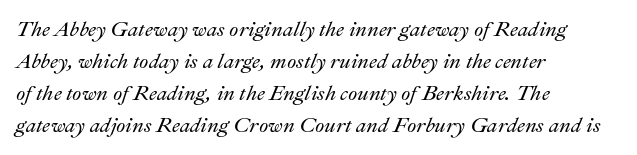
Q: Is the text italic (slanted)? A: Yes, it leans right by about 22 degrees.
Q: Is the text underlined? A: No.
Q: How is the paragraph aligned? A: Left-aligned.
Q: Is the spacing between letters normal or unusually wide? A: Normal.
Q: Is the spacing between lines tight, normal or loose? A: Normal.
